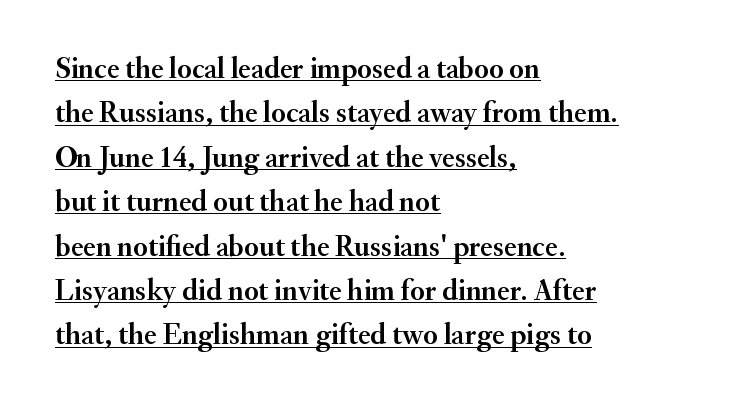
The letters sit at their default tracking, neither squeezed nor spread. Varying glyph widths throughout — classic text-font behaviour. The lettering holds an erect, upright posture throughout. Short and long lines alike share a common starting point at left. A baseline rule has been typeset under these characters.
